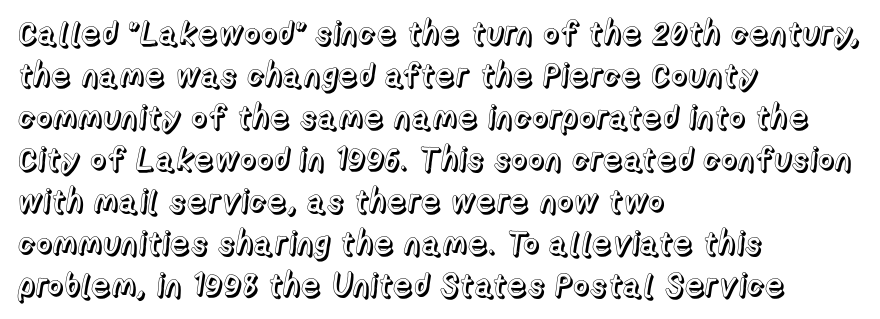
These lines are rendered in a variable-pitch font. A normal amount of white space separates one row of letters from the next. Only glyphs here, with clear space below each row. The tracking reads as untouched default to a designer's eye. If you drew a ruler down the left edge, every line would touch it.
